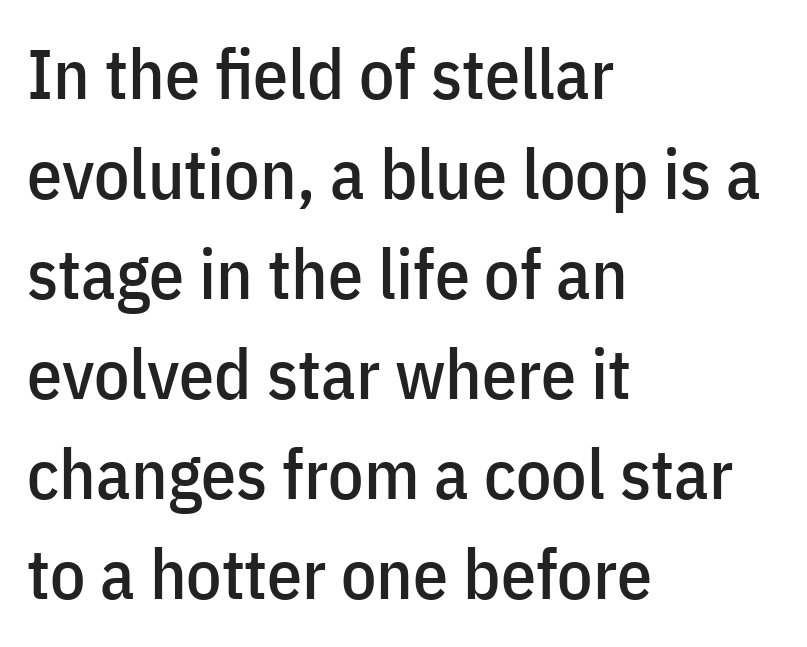
The image shows 70 px condensed sans-serif type, upright; set left-aligned, normal line spacing (1.43x), normal letter spacing, not underlined; low stroke contrast and a medium x-height.
